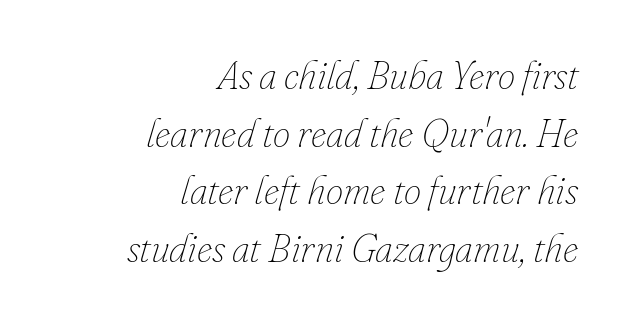
Q: Is the text bold? A: No.
Q: Is the text italic (slanted)? A: Yes, it leans right by about 16 degrees.
Q: Is the text underlined? A: No.
Q: How is the paragraph aligned? A: Right-aligned.
Q: Is the spacing between letters normal or unusually wide? A: Normal.
Q: Is the spacing between lines tight, normal or loose? A: Normal.
Q: Width (condensed, normal, or wide)? A: Normal.
Q: Stroke contrast? A: Low.
Q: x-height? A: Small.
Q: Monospaced? A: No.
